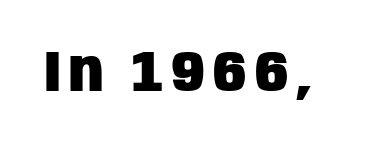
Look at the bottom of the vertical strokes: they stop flat, with no serifs. Check the space under the baseline: it is left empty. Do the characters align in a grid? No, the font is proportional. Posture: upright roman. Heavy, bold letterforms.
